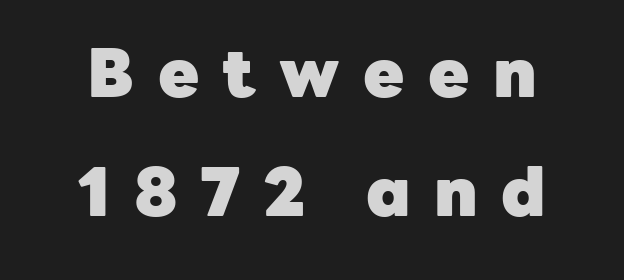
No word sits above an underline. Typesetter's note: full bold, strokes at maximum text heaviness. The face used here is rendered with a markedly widened letterfit. The characters display no serif detailing; their extremities are plain. If you drew a line through each stem, it would be perfectly vertical.
